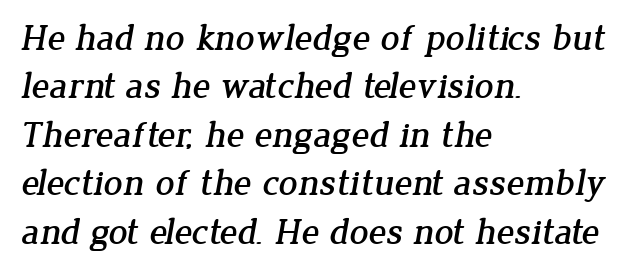
Q: Is the typeface a serif or a sans-serif typeface? A: Serif.
Q: Is the text underlined? A: No.
Q: How is the paragraph aligned? A: Left-aligned.
Q: Is the spacing between letters normal or unusually wide? A: Normal.
Q: Is the spacing between lines tight, normal or loose? A: Normal.
Q: Width (condensed, normal, or wide)? A: Normal.
Q: Stroke contrast? A: Low.
Q: x-height? A: Medium.
Q: Monospaced? A: No.
